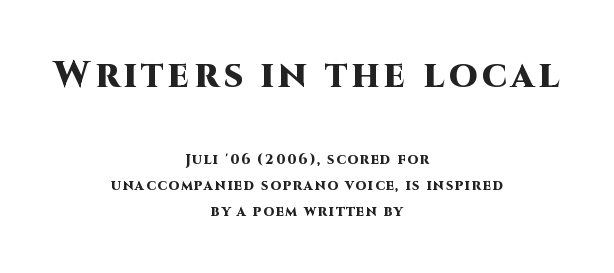
A dark, heavy texture on the line: the type is bold. This sample is center-justified, so both line endings float freely. Lines of text with bare space underneath. The typography opts for an upright posture over an oblique one. The rendering shows plain stroke endings on the letterforms — a sans-serif design.
